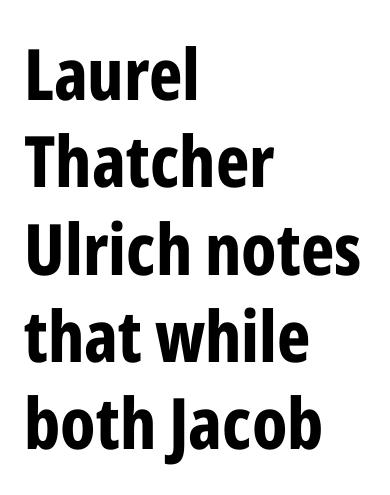
The image shows 71 px bold, condensed sans-serif type, upright; set left-aligned, line spacing 1.23x, normal letter spacing, not underlined; low stroke contrast and a medium x-height.
